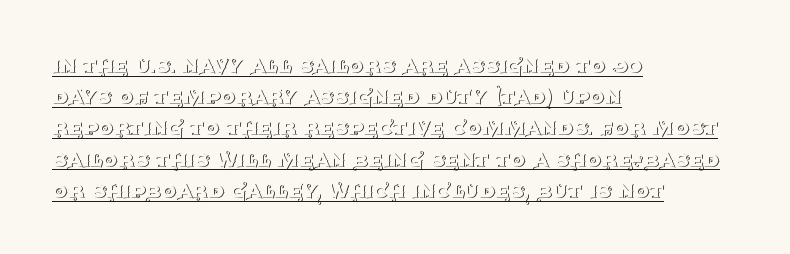
The image shows 25 px text type, upright; set left-aligned, normal line spacing (1.25x), normal letter spacing, underlined.
